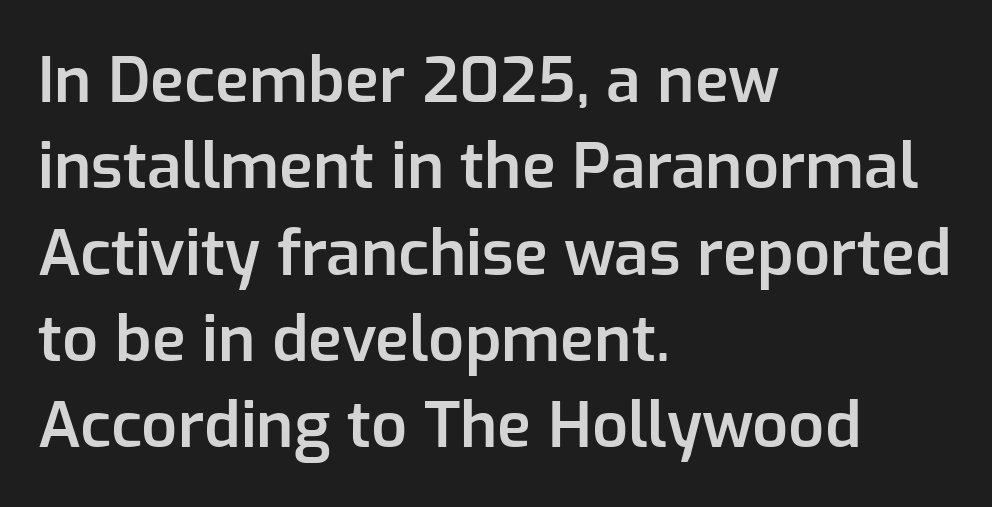
Short and long lines alike share a common starting point at left. Characters remain perfectly vertical along every line. Varying glyph widths throughout — classic text-font behaviour. Anything drawn beneath the words? Only blank space.
